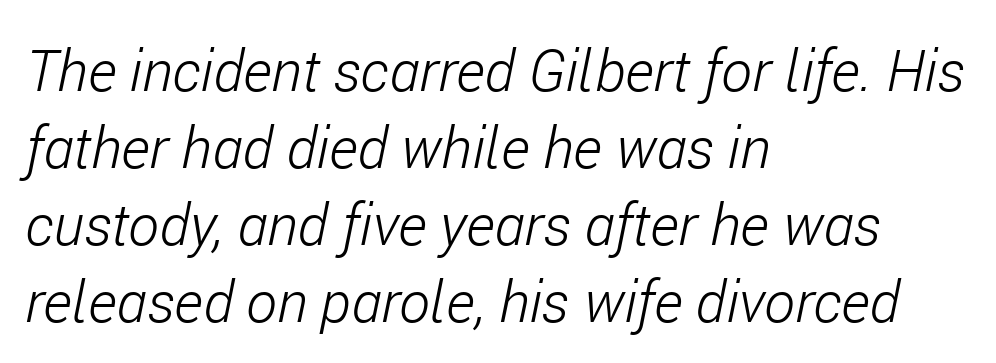
Descenders are the only things crossing below the line. Typeset ragged right — the left edge is the straight one. The line texture is even and compact thanks to regular tracking. Weight: regular or lighter. Spacing verdict: proportional, widths tailored to each character.
